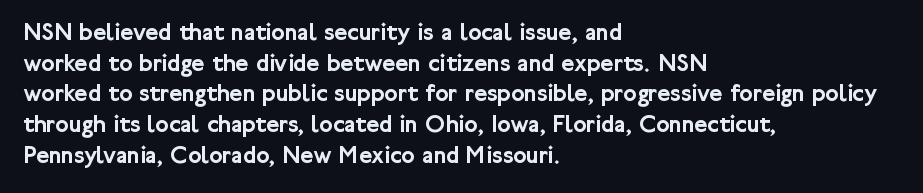
The image shows 25 px text type, upright; set left-aligned, line spacing 1.23x, normal letter spacing, not underlined.
